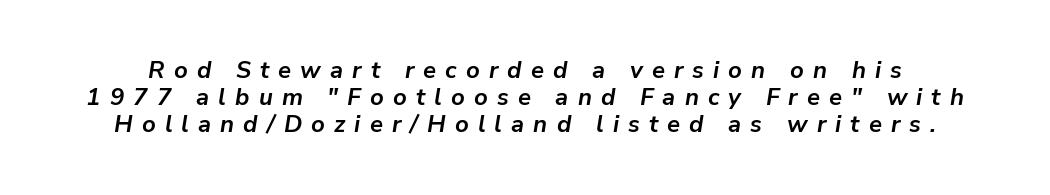
{"italic": "yes", "lean": "right", "slant_degrees": 9, "bold": "yes", "underline": "no", "line_spacing": "tight", "line_spacing_ratio": 1.13, "letter_spacing": "wide", "letter_spacing_em": 0.38, "glyph_px": 24}
